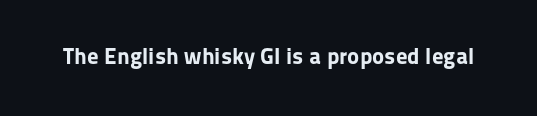
Q: Is the text bold? A: Yes.
Q: Is the text italic (slanted)? A: No, it is upright.
Q: Is the text underlined? A: No.
Q: Is the spacing between letters normal or unusually wide? A: Normal.
